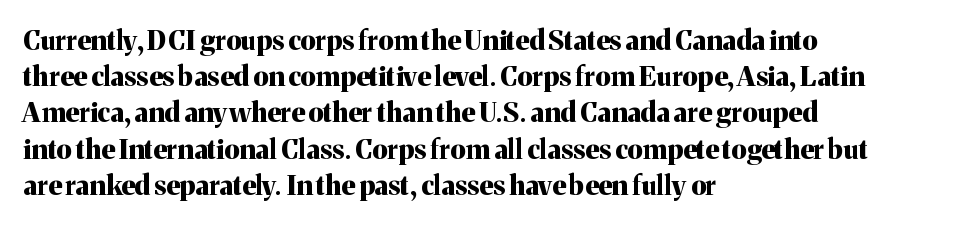
{"italic": "no", "bold": "yes", "underline": "no", "align": "left", "line_spacing": "normal", "line_spacing_ratio": 1.34, "letter_spacing": "normal", "letter_spacing_em": 0.0, "glyph_px": 27}
